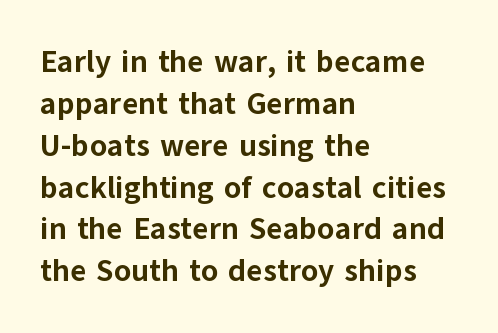
The area under the type is left untouched. Students, observe: this is what conventionally led text looks like. The letters advance in unequal steps, a hallmark of proportional type. Typesetter's note: full bold, strokes at maximum text heaviness. Nope, no serifs anywhere on these letters.
